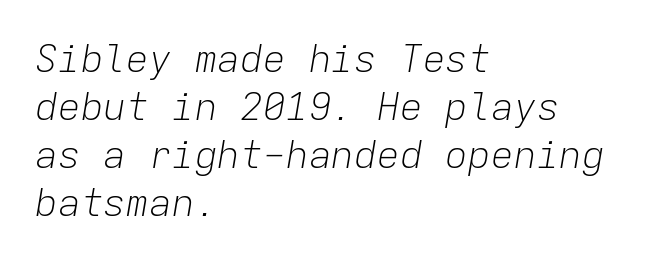
The image shows 38 px light type, italic (leaning right), monospaced; set left-aligned, normal line spacing (1.26x), normal letter spacing, not underlined; low stroke contrast and a medium x-height.
